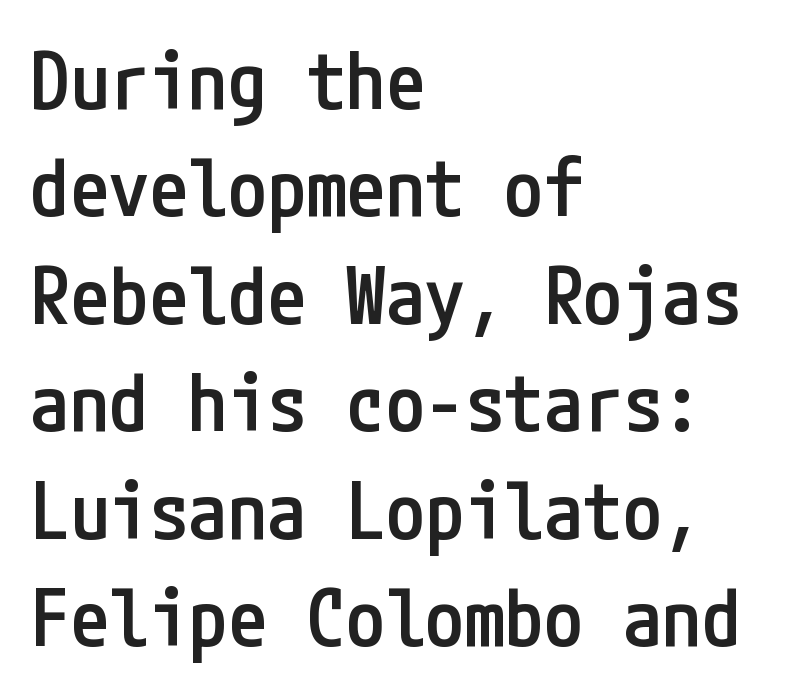
Q: Is the text bold? A: Semi-bold.
Q: Is the text italic (slanted)? A: No, it is upright.
Q: Is the typeface a serif or a sans-serif typeface? A: Sans-serif.
Q: Is the text underlined? A: No.
Q: How is the paragraph aligned? A: Left-aligned.
Q: Is the spacing between letters normal or unusually wide? A: Normal.
Q: Is the spacing between lines tight, normal or loose? A: Normal.
Q: Width (condensed, normal, or wide)? A: Condensed.
Q: Stroke contrast? A: Low.
Q: x-height? A: Medium.
